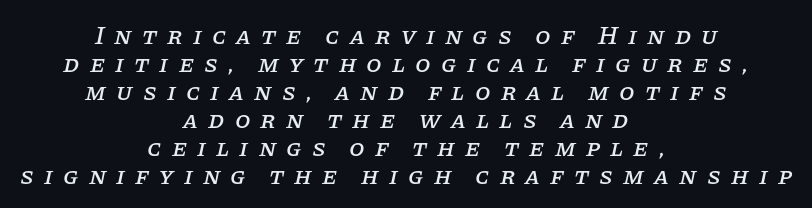
{"italic": "yes", "lean": "right", "slant_degrees": 11, "underline": "no", "align": "center", "line_spacing": "tight", "line_spacing_ratio": 1.12, "letter_spacing": "wide", "letter_spacing_em": 0.4, "glyph_px": 25}
